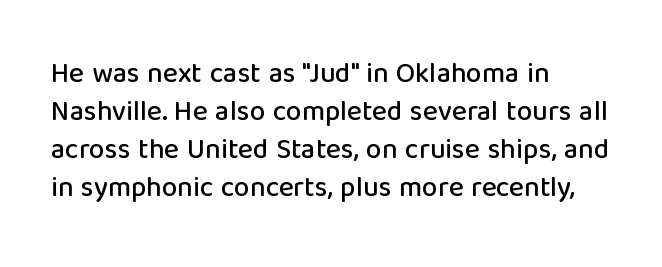
Q: Is the text italic (slanted)? A: No, it is upright.
Q: Is the typeface a serif or a sans-serif typeface? A: Sans-serif.
Q: Is the text underlined? A: No.
Q: How is the paragraph aligned? A: Left-aligned.
Q: Is the spacing between letters normal or unusually wide? A: Normal.
Q: Is the spacing between lines tight, normal or loose? A: Normal.
Q: Width (condensed, normal, or wide)? A: Normal.
Q: Stroke contrast? A: Low.
Q: x-height? A: Medium.
Q: Monospaced? A: No.
